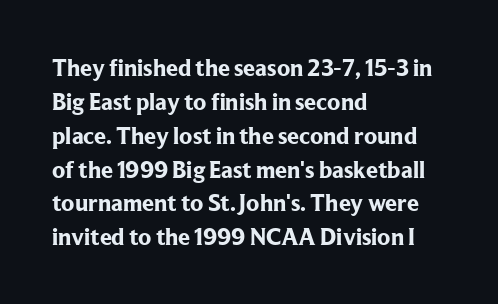
Check under the words: just untouched page. The lettering stays uniformly vertical, giving the passage a roman look. Does the weight exceed regular? Yes, all the way to bold. Leading: standard.
